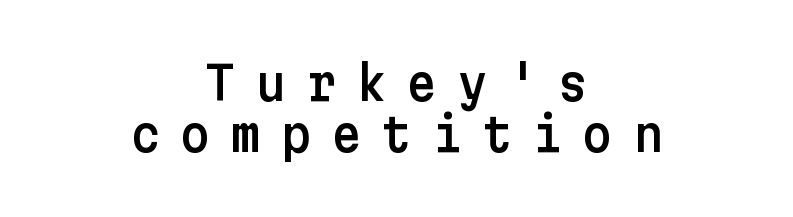
{"serif": "no", "italic": "no", "width": "normal", "stroke_contrast": "low", "x_height": "medium", "underline": "no", "align": "center", "line_spacing": "tight", "line_spacing_ratio": 1.09, "letter_spacing": "wide", "letter_spacing_em": 0.42, "glyph_px": 47}
